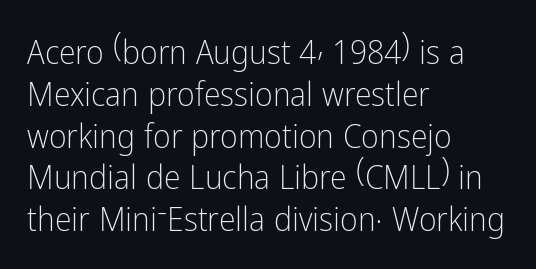
The image shows 34 px light, condensed sans-serif type, upright; set left-aligned, line spacing 1.23x, normal letter spacing, not underlined; low stroke contrast and a medium x-height.
